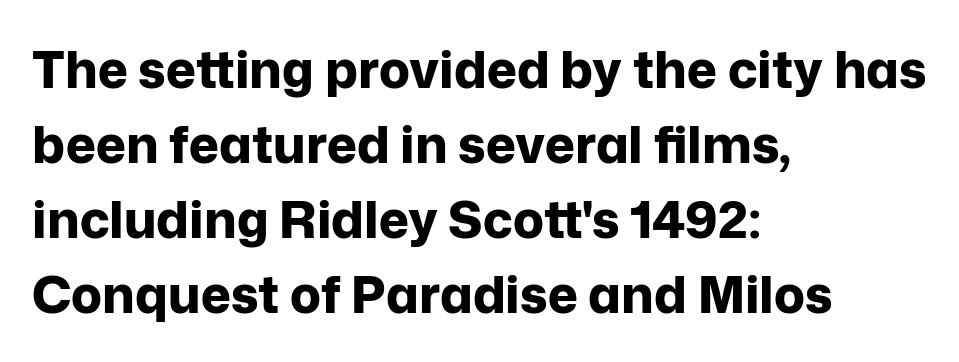
The passage shown is typed in a proportional face where columns would drift. It's the straight-up-and-down kind of type. These lines sit exactly where default settings would place them. There is no visible air inserted between adjacent glyphs. This rendering employs a face without finishing strokes, i.e., a sans-serif. Each line starts at the same left margin while the right side varies.
